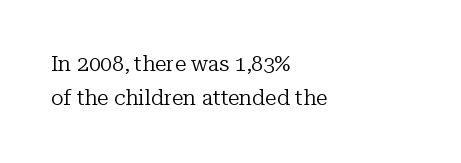
The paragraph has a hard left edge and a soft right edge. The specimen omits any rule beneath the text block's lines. Is the letter spacing exaggerated? No — it looks like the ordinary default. Is the type heavy? It reads as light-to-regular instead. Each new line begins a customary step beneath the previous one.
